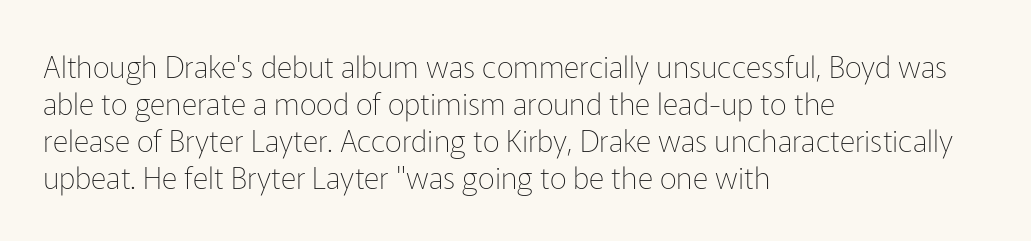
{"serif": "no", "italic": "no", "bold": "no", "weight": "thin", "width": "normal", "stroke_contrast": "low", "x_height": "medium", "monospaced": "no", "underline": "no", "align": "left", "line_spacing_ratio": 1.23, "letter_spacing": "normal", "letter_spacing_em": 0.0, "glyph_px": 30}
